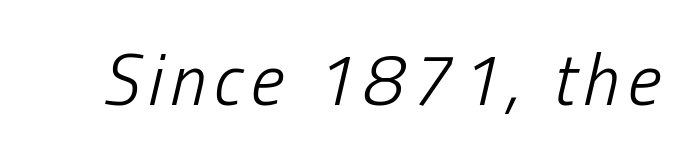
This sample has the flowing, uneven cadence of proportional lettering. Is the type slanted? Yes — the strokes lean at a clear angle. Stems and bowls with no extra thickness — not bold. The gap between lines stays unmarked.
